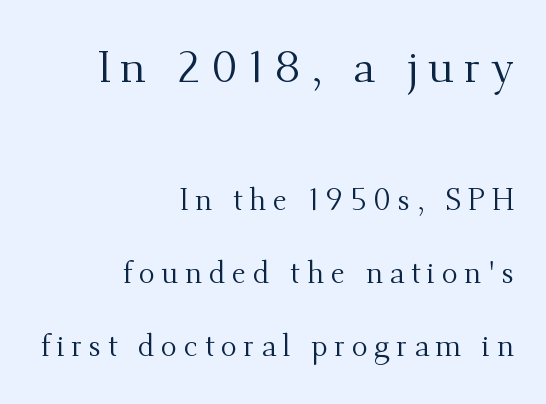
The image shows 45 px regular-weight serif type, upright; set right-aligned, loose line spacing (2.43x), unusually wide letter spacing (+0.22 em), not underlined; the first (top) block is 1.5x larger; medium stroke contrast and a small x-height.
